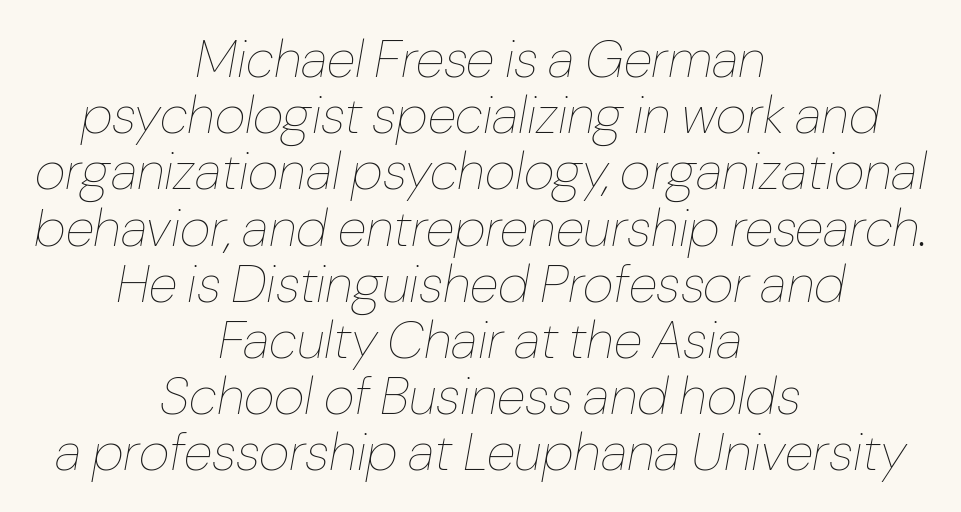
{"italic": "yes", "lean": "right", "slant_degrees": 10, "bold": "no", "weight": "thin", "width": "normal", "stroke_contrast": "low", "x_height": "medium", "monospaced": "no", "underline": "no", "align": "center", "line_spacing": "tight", "line_spacing_ratio": 1.06, "letter_spacing": "normal", "letter_spacing_em": 0.0, "glyph_px": 53}
